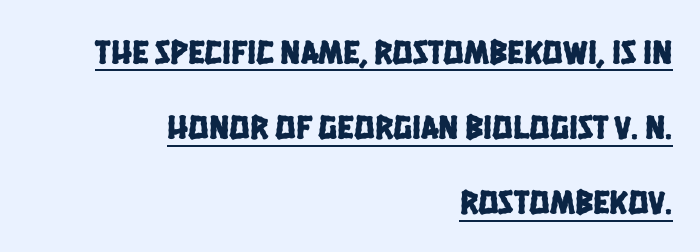
Q: Is the typeface a serif or a sans-serif typeface? A: Sans-serif.
Q: Is the text underlined? A: Yes.
Q: How is the paragraph aligned? A: Right-aligned.
Q: Is the spacing between letters normal or unusually wide? A: Normal.
Q: Is the spacing between lines tight, normal or loose? A: Loose.
Q: Width (condensed, normal, or wide)? A: Condensed.
Q: Stroke contrast? A: Low.
Q: x-height? A: Large.
Q: Monospaced? A: No.
